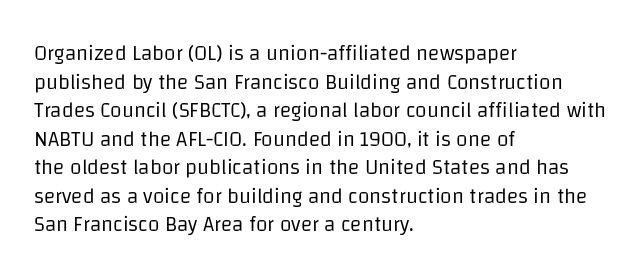
{"italic": "no", "bold": "no", "underline": "no", "align": "left", "line_spacing": "normal", "line_spacing_ratio": 1.36, "letter_spacing": "normal", "letter_spacing_em": 0.0, "glyph_px": 21}
